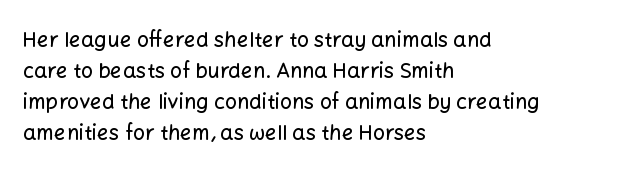
Q: Is the text italic (slanted)? A: No, it is upright.
Q: Is the text underlined? A: No.
Q: How is the paragraph aligned? A: Left-aligned.
Q: Is the spacing between letters normal or unusually wide? A: Normal.
Q: Is the spacing between lines tight, normal or loose? A: Normal.
